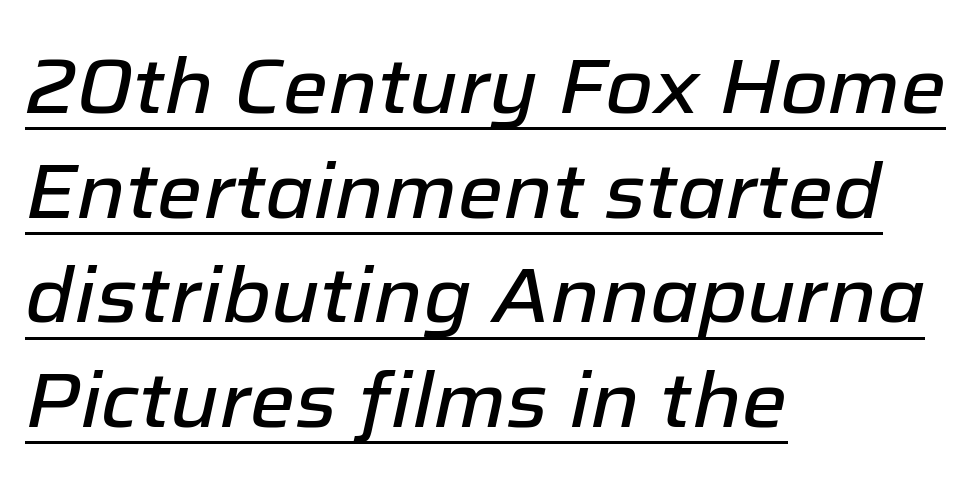
{"italic": "yes", "lean": "right", "slant_degrees": 12, "width": "normal", "stroke_contrast": "low", "x_height": "medium", "monospaced": "no", "underline": "yes", "align": "left", "line_spacing": "normal", "line_spacing_ratio": 1.36, "letter_spacing": "normal", "letter_spacing_em": 0.0, "glyph_px": 77}
